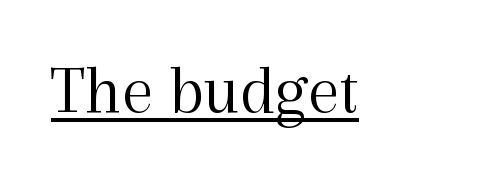
The image shows 70 px light serif type, upright; set normal letter spacing, underlined; a medium x-height.
